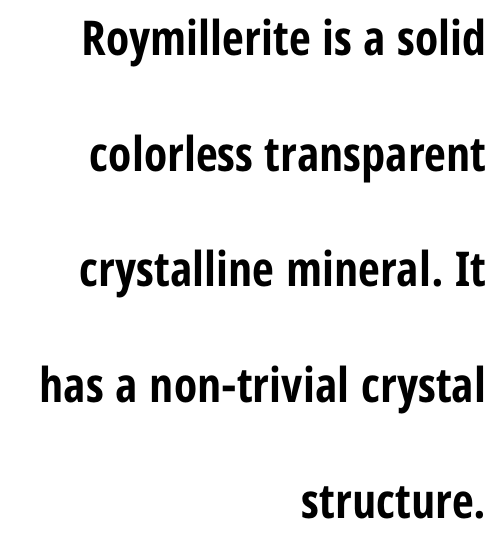
Q: Is the text bold? A: Yes.
Q: Is the text italic (slanted)? A: No, it is upright.
Q: Is the typeface a serif or a sans-serif typeface? A: Sans-serif.
Q: Is the text underlined? A: No.
Q: How is the paragraph aligned? A: Right-aligned.
Q: Is the spacing between letters normal or unusually wide? A: Normal.
Q: Is the spacing between lines tight, normal or loose? A: Loose.
Q: Width (condensed, normal, or wide)? A: Condensed.
Q: Stroke contrast? A: Low.
Q: x-height? A: Medium.
Q: Monospaced? A: No.
